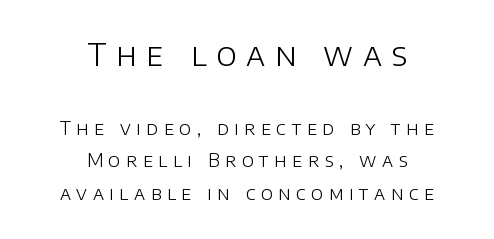
A typesetter would call this proportional, since set widths differ per character. When letters stand straight like this, we call the style roman or upright. The tracking jumps out immediately: characters are airy and widely separated. Compared with a flush-left layout, this one balances lines on the center instead. Nothing heavy about these letters — not bold at all.
